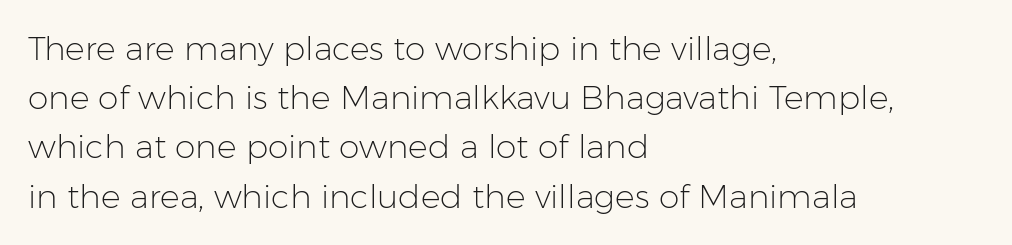
Q: Is the text bold? A: No.
Q: Is the text italic (slanted)? A: No, it is upright.
Q: Is the typeface a serif or a sans-serif typeface? A: Sans-serif.
Q: Is the text underlined? A: No.
Q: How is the paragraph aligned? A: Left-aligned.
Q: Is the spacing between letters normal or unusually wide? A: Normal.
Q: Is the spacing between lines tight, normal or loose? A: Normal.
Q: Width (condensed, normal, or wide)? A: Normal.
Q: Stroke contrast? A: Low.
Q: x-height? A: Medium.
Q: Monospaced? A: No.
